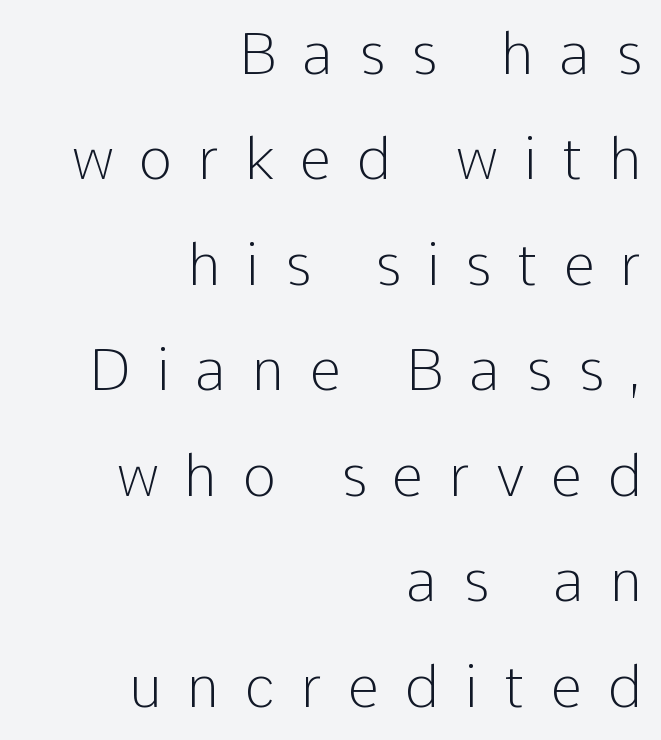
{"serif": "no", "italic": "no", "bold": "no", "weight": "light", "width": "normal", "stroke_contrast": "low", "x_height": "medium", "monospaced": "no", "underline": "no", "align": "right", "line_spacing_ratio": 1.85, "letter_spacing": "wide", "letter_spacing_em": 0.45, "glyph_px": 57}
